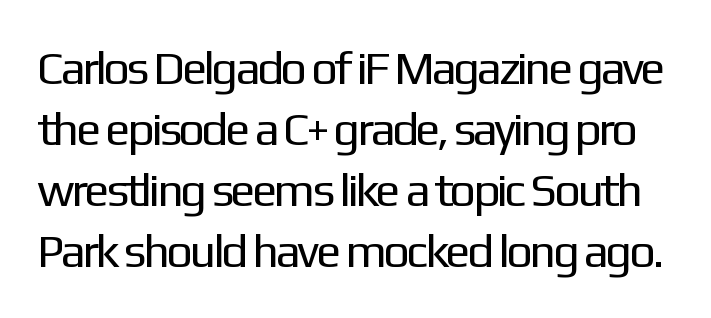
{"serif": "no", "italic": "no", "bold": "no", "weight": "regular", "width": "normal", "stroke_contrast": "low", "x_height": "medium", "monospaced": "no", "underline": "no", "line_spacing": "normal", "line_spacing_ratio": 1.3, "letter_spacing": "normal", "letter_spacing_em": 0.0, "glyph_px": 47}
